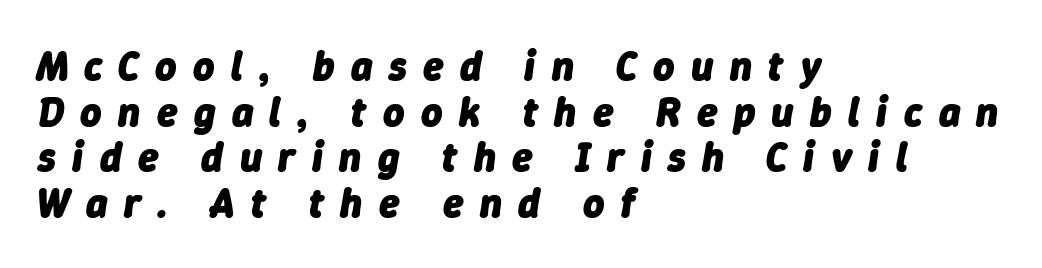
Vertically, the passage feels compressed, each row crowding the next. Typeset ragged right — the left edge is the straight one. Display-style spreading of the glyphs; the letterfit is very open. Proportional: the letters do not fall into vertical columns. There's an unmistakable incline to the writing here.
